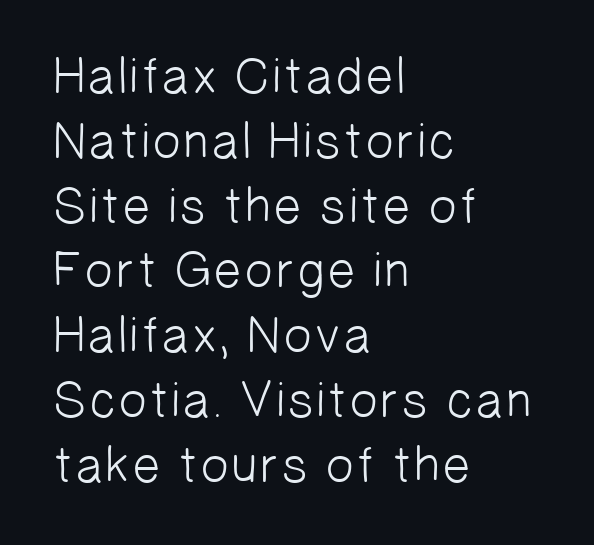
{"serif": "no", "bold": "no", "weight": "light", "width": "normal", "stroke_contrast": "low", "x_height": "medium", "monospaced": "no", "underline": "no", "align": "left", "line_spacing": "normal", "line_spacing_ratio": 1.27, "letter_spacing": "normal", "letter_spacing_em": 0.0, "glyph_px": 51}
